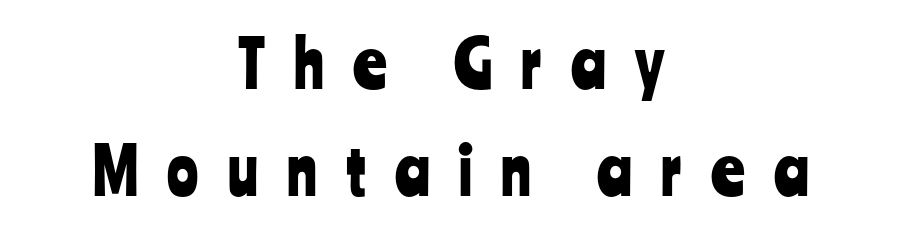
Descender tails drop into unmarked territory. Posture: straight, roman, zero tilt. Visually the block forms a symmetrical silhouette, jagged on both flanks. A sans-serif font was chosen for this passage. Glyph-to-glyph distance is far greater than everyday printed text.
